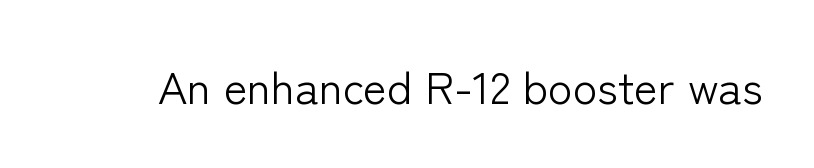
Q: Is the text bold? A: No.
Q: Is the text italic (slanted)? A: No, it is upright.
Q: Is the typeface a serif or a sans-serif typeface? A: Sans-serif.
Q: Is the text underlined? A: No.
Q: Is the spacing between letters normal or unusually wide? A: Normal.
Q: Width (condensed, normal, or wide)? A: Normal.
Q: Stroke contrast? A: Low.
Q: x-height? A: Medium.
Q: Monospaced? A: No.
